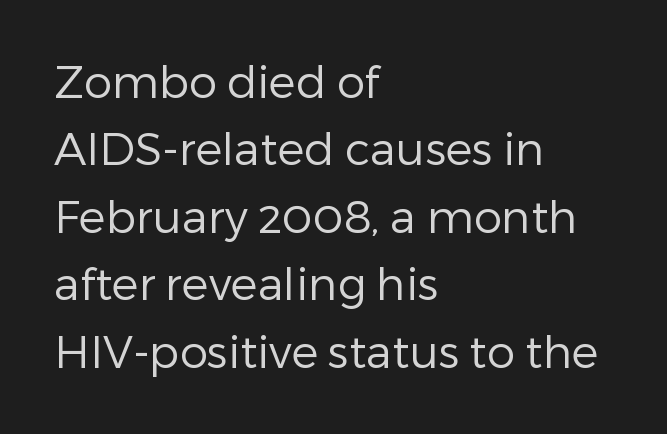
The image shows 45 px regular-weight sans-serif type, upright; set left-aligned, normal line spacing (1.5x), normal letter spacing, not underlined; low stroke contrast and a medium x-height.
